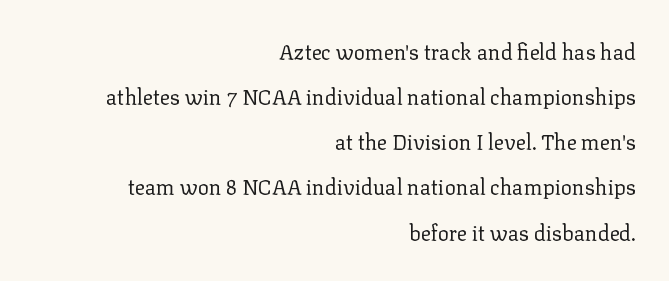
Q: Is the text bold? A: No.
Q: Is the text italic (slanted)? A: No, it is upright.
Q: Is the text underlined? A: No.
Q: How is the paragraph aligned? A: Right-aligned.
Q: Is the spacing between letters normal or unusually wide? A: Normal.
Q: Is the spacing between lines tight, normal or loose? A: Loose.
